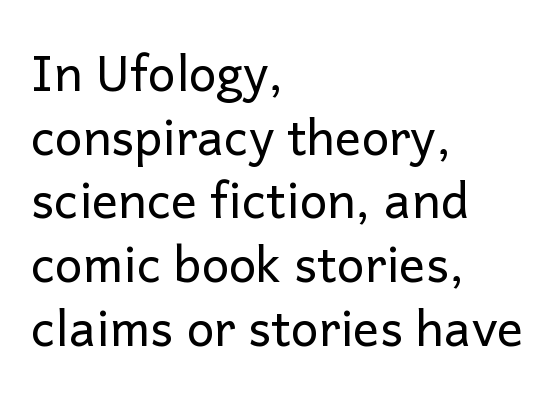
The image shows 49 px regular-weight sans-serif type, upright; set left-aligned, normal line spacing (1.3x), normal letter spacing, not underlined; low stroke contrast and a medium x-height.
